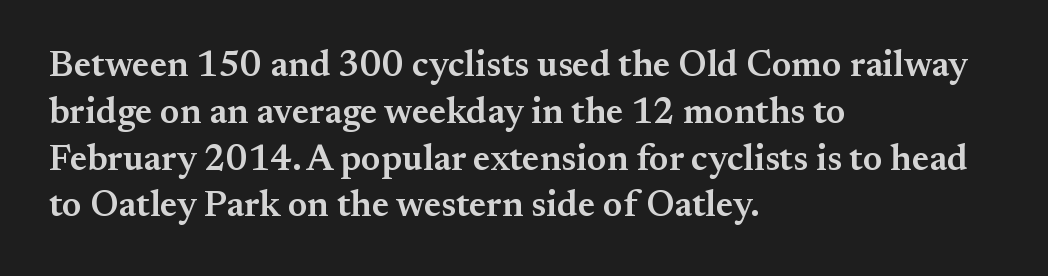
Q: Is the text bold? A: Semi-bold.
Q: Is the text italic (slanted)? A: No, it is upright.
Q: Is the typeface a serif or a sans-serif typeface? A: Serif.
Q: Is the text underlined? A: No.
Q: How is the paragraph aligned? A: Left-aligned.
Q: Is the spacing between letters normal or unusually wide? A: Normal.
Q: Is the spacing between lines tight, normal or loose? A: Normal.
Q: Width (condensed, normal, or wide)? A: Normal.
Q: Stroke contrast? A: Medium.
Q: x-height? A: Small.
Q: Monospaced? A: No.
